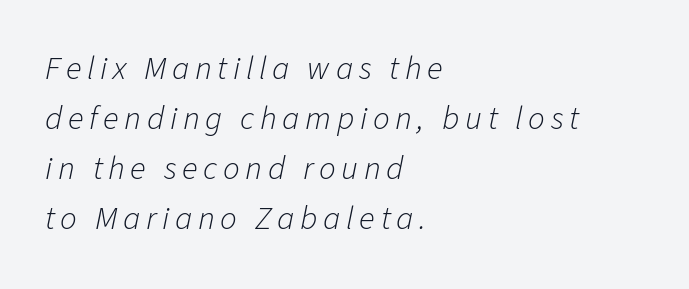
The image shows 33 px light type, italic (leaning right); set left-aligned, normal line spacing (1.52x), not underlined; low stroke contrast and a medium x-height.
